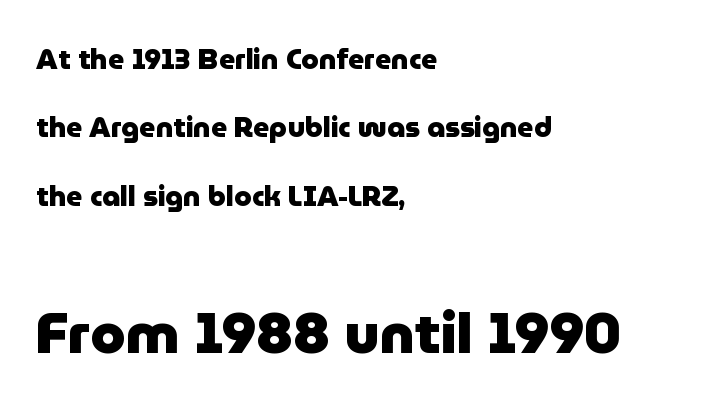
{"serif": "no", "italic": "no", "bold": "yes", "weight": "heavy", "width": "normal", "stroke_contrast": "low", "x_height": "medium", "monospaced": "no", "underline": "no", "align": "left", "line_spacing": "loose", "line_spacing_ratio": 2.44, "letter_spacing": "normal", "letter_spacing_em": 0.0, "larger_block": "second", "size_ratio": 2.04, "glyph_px": 57}
